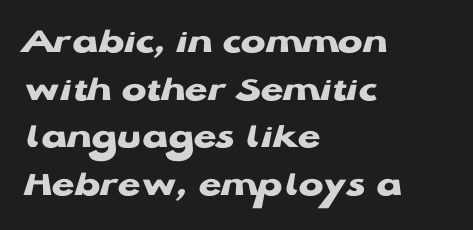
The image shows 37 px heavy, wide sans-serif type, upright; set left-aligned, normal line spacing (1.29x), normal letter spacing, not underlined; low stroke contrast and a medium x-height.
